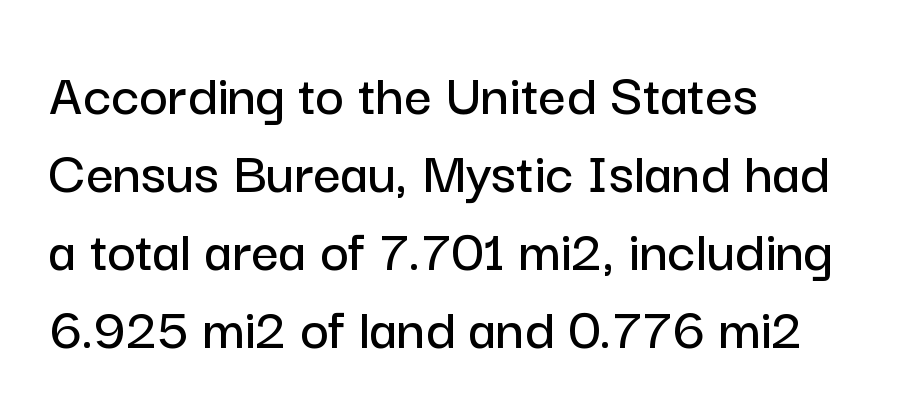
{"serif": "no", "italic": "no", "width": "normal", "stroke_contrast": "low", "x_height": "medium", "monospaced": "no", "underline": "no", "align": "left", "line_spacing": "normal", "line_spacing_ratio": 1.28, "letter_spacing": "normal", "letter_spacing_em": 0.0, "glyph_px": 61}
